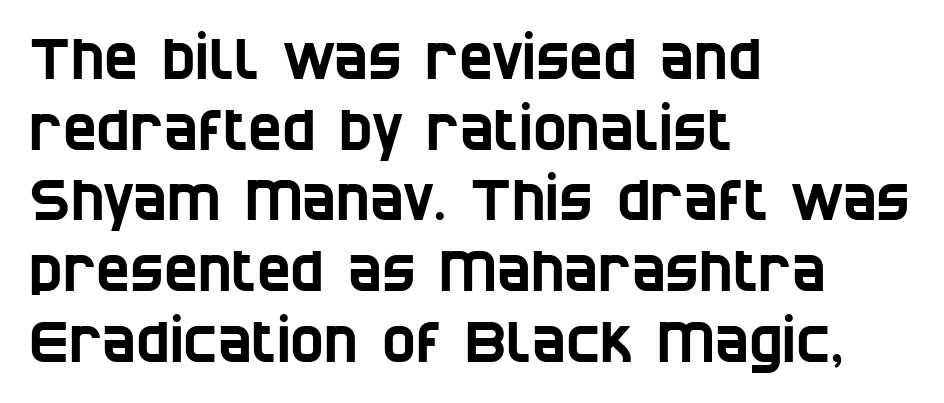
Q: Is the typeface a serif or a sans-serif typeface? A: Sans-serif.
Q: Is the text underlined? A: No.
Q: How is the paragraph aligned? A: Left-aligned.
Q: Is the spacing between letters normal or unusually wide? A: Normal.
Q: Width (condensed, normal, or wide)? A: Condensed.
Q: Stroke contrast? A: Low.
Q: x-height? A: Large.
Q: Monospaced? A: No.
